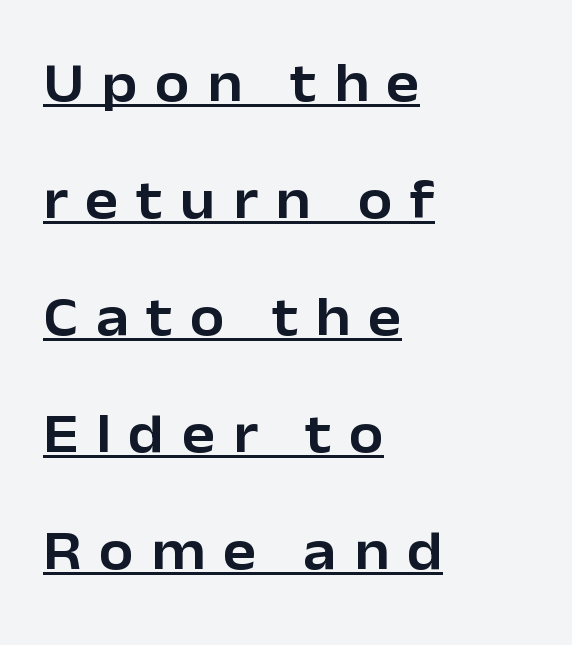
The image shows 56 px sans-serif type, upright; set left-aligned, loose line spacing (2.09x), unusually wide letter spacing (+0.31 em), underlined; low stroke contrast and a medium x-height.
